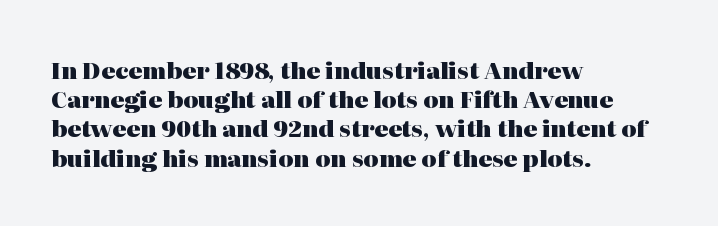
The image shows 23 px bold type, upright; set left-aligned, normal line spacing (1.27x), normal letter spacing, not underlined.
